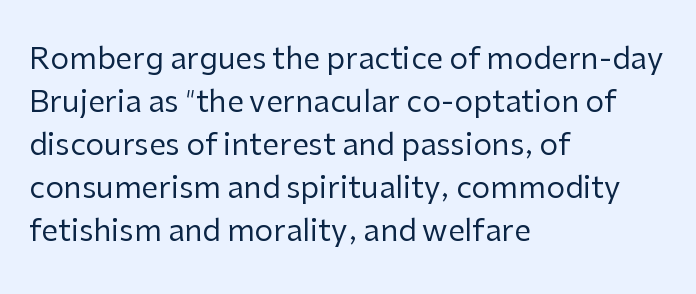
Q: Is the text bold? A: No.
Q: Is the text italic (slanted)? A: No, it is upright.
Q: Is the typeface a serif or a sans-serif typeface? A: Sans-serif.
Q: Is the text underlined? A: No.
Q: How is the paragraph aligned? A: Left-aligned.
Q: Is the spacing between letters normal or unusually wide? A: Normal.
Q: Is the spacing between lines tight, normal or loose? A: Normal.
Q: Width (condensed, normal, or wide)? A: Normal.
Q: Stroke contrast? A: Low.
Q: x-height? A: Medium.
Q: Monospaced? A: No.
